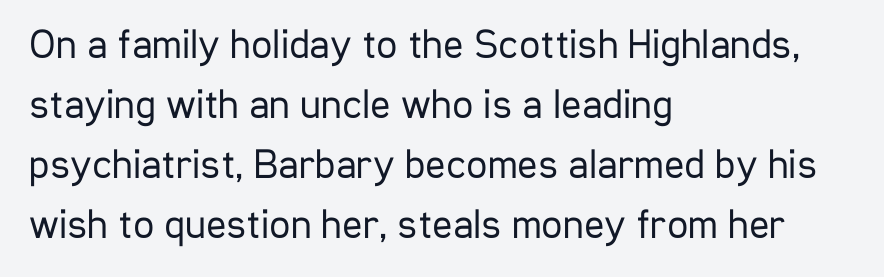
{"serif": "no", "italic": "no", "bold": "no", "weight": "regular", "width": "condensed", "stroke_contrast": "low", "x_height": "medium", "monospaced": "no", "underline": "no", "align": "left", "line_spacing": "normal", "line_spacing_ratio": 1.43, "letter_spacing": "normal", "letter_spacing_em": 0.0, "glyph_px": 42}
